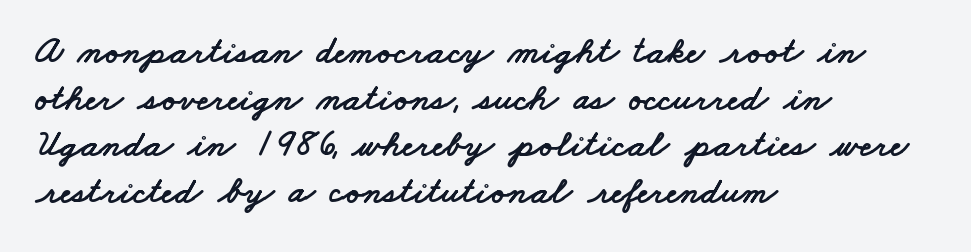
Q: Is the typeface a serif or a sans-serif typeface? A: Sans-serif.
Q: Is the text underlined? A: No.
Q: How is the paragraph aligned? A: Left-aligned.
Q: Is the spacing between letters normal or unusually wide? A: Normal.
Q: Width (condensed, normal, or wide)? A: Wide.
Q: Stroke contrast? A: Low.
Q: x-height? A: Small.
Q: Monospaced? A: No.
